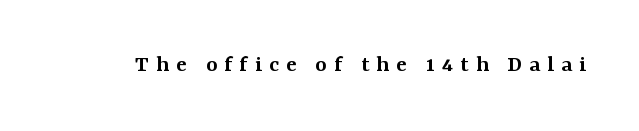
Q: Is the text bold? A: Semi-bold.
Q: Is the text italic (slanted)? A: No, it is upright.
Q: Is the text underlined? A: No.
Q: Is the spacing between letters normal or unusually wide? A: Unusually wide.
